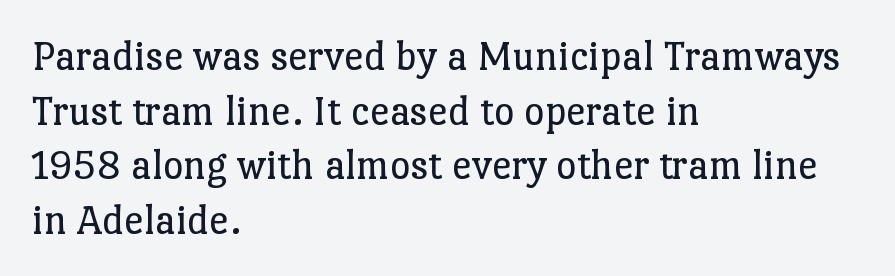
The image shows 44 px regular-weight serif type, upright; set left-aligned, line spacing 1.24x, normal letter spacing, not underlined; low stroke contrast and a medium x-height.
